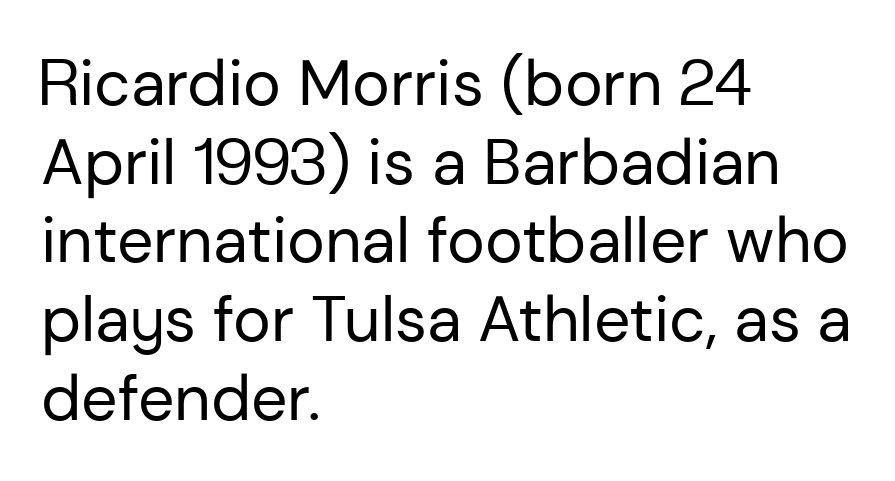
Caption: multi-line text, flush left, ragged right. There is no visible air inserted between adjacent glyphs. The space beneath each line is pristine and unruled. The font sits on the lighter half of the weight spectrum, regular included.
